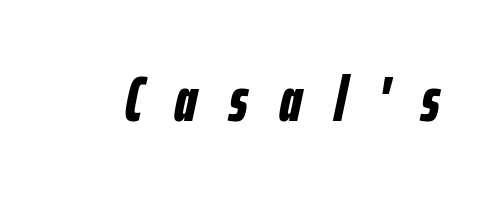
{"italic": "yes", "lean": "right", "slant_degrees": 12, "bold": "yes", "weight": "bold", "width": "condensed", "stroke_contrast": "low", "x_height": "medium", "monospaced": "no", "underline": "no", "letter_spacing": "wide", "letter_spacing_em": 0.5, "glyph_px": 63}
